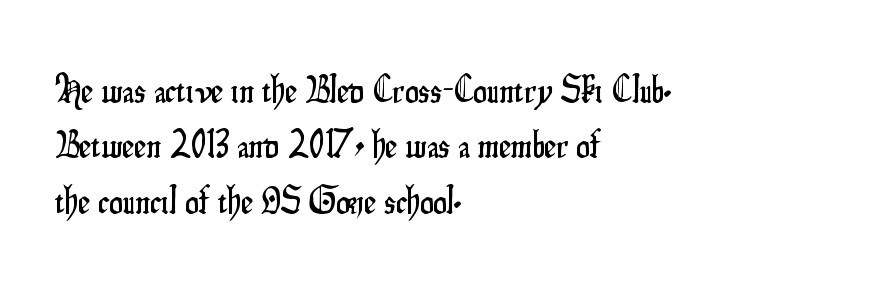
The image shows 38 px condensed sans-serif type, upright; set left-aligned, normal line spacing (1.46x), normal letter spacing, not underlined; low stroke contrast and a small x-height.
